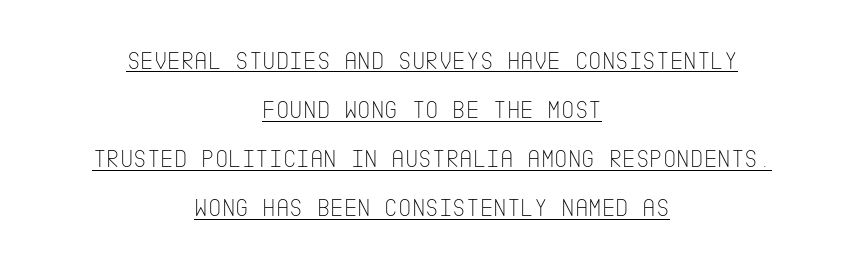
{"italic": "no", "bold": "no", "underline": "yes", "align": "center", "line_spacing_ratio": 1.89, "letter_spacing": "normal", "letter_spacing_em": 0.0, "glyph_px": 26}
